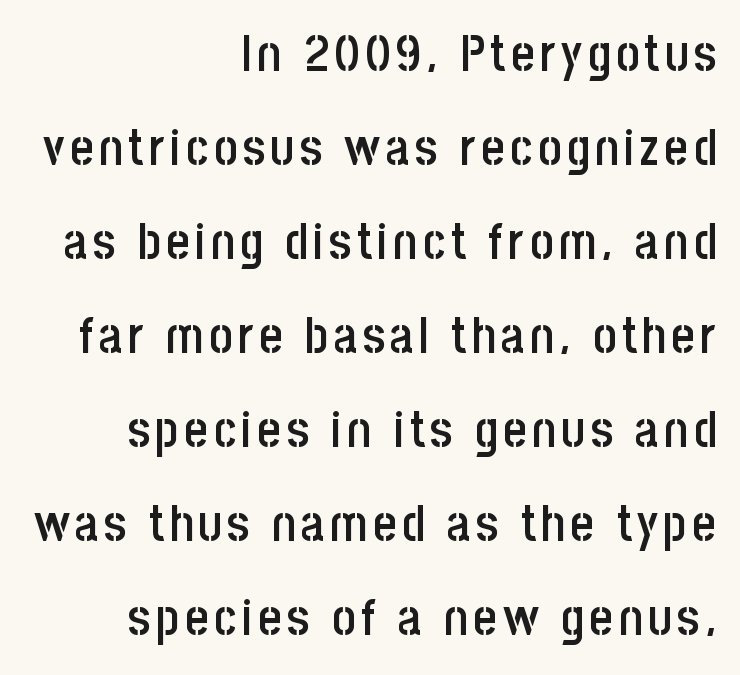
Grotesque or geometric, the face here clearly has no serifs. The lettering holds an erect, upright posture throughout. Looks like regular typesetting: each glyph gets only the width it needs. Typographic density is moderately raised because the face is semibold. Nobody drew a line under any word here.
